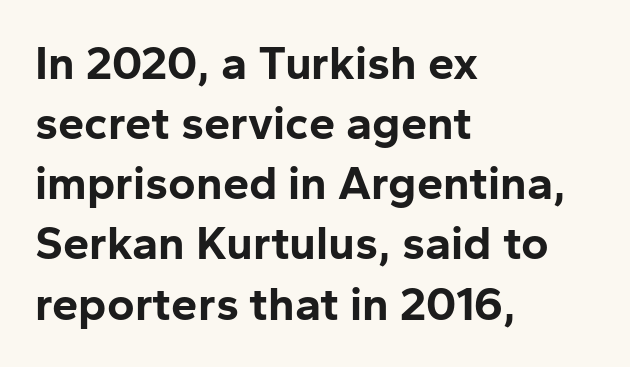
Q: Is the text bold? A: Yes.
Q: Is the text italic (slanted)? A: No, it is upright.
Q: Is the typeface a serif or a sans-serif typeface? A: Sans-serif.
Q: Is the text underlined? A: No.
Q: How is the paragraph aligned? A: Left-aligned.
Q: Is the spacing between letters normal or unusually wide? A: Normal.
Q: Is the spacing between lines tight, normal or loose? A: Normal.
Q: Width (condensed, normal, or wide)? A: Normal.
Q: Stroke contrast? A: Low.
Q: x-height? A: Medium.
Q: Monospaced? A: No.
